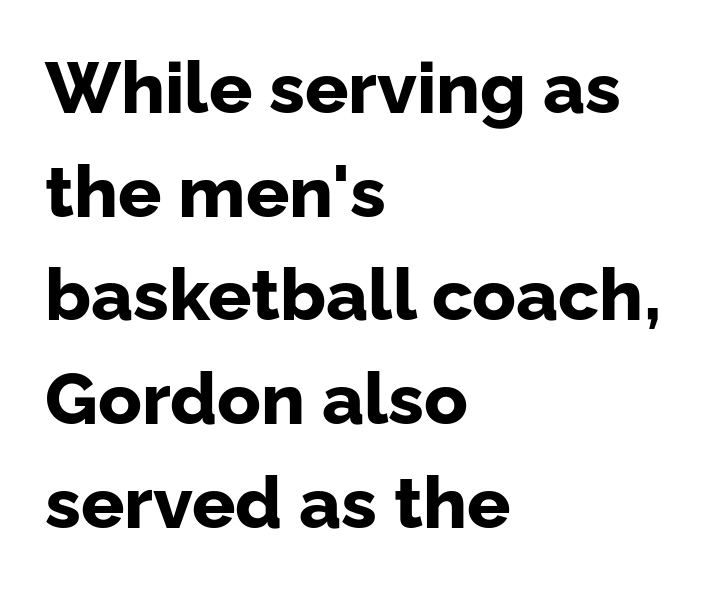
The image shows 72 px bold sans-serif type, upright; set left-aligned, normal line spacing (1.44x), normal letter spacing, not underlined; low stroke contrast and a medium x-height.
